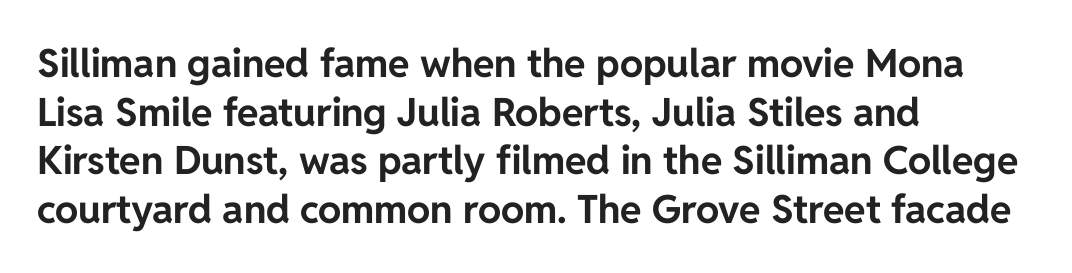
Q: Is the text bold? A: Yes.
Q: Is the text italic (slanted)? A: No, it is upright.
Q: Is the typeface a serif or a sans-serif typeface? A: Sans-serif.
Q: Is the text underlined? A: No.
Q: How is the paragraph aligned? A: Left-aligned.
Q: Is the spacing between letters normal or unusually wide? A: Normal.
Q: Is the spacing between lines tight, normal or loose? A: Normal.
Q: Width (condensed, normal, or wide)? A: Normal.
Q: Stroke contrast? A: Low.
Q: x-height? A: Medium.
Q: Monospaced? A: No.
